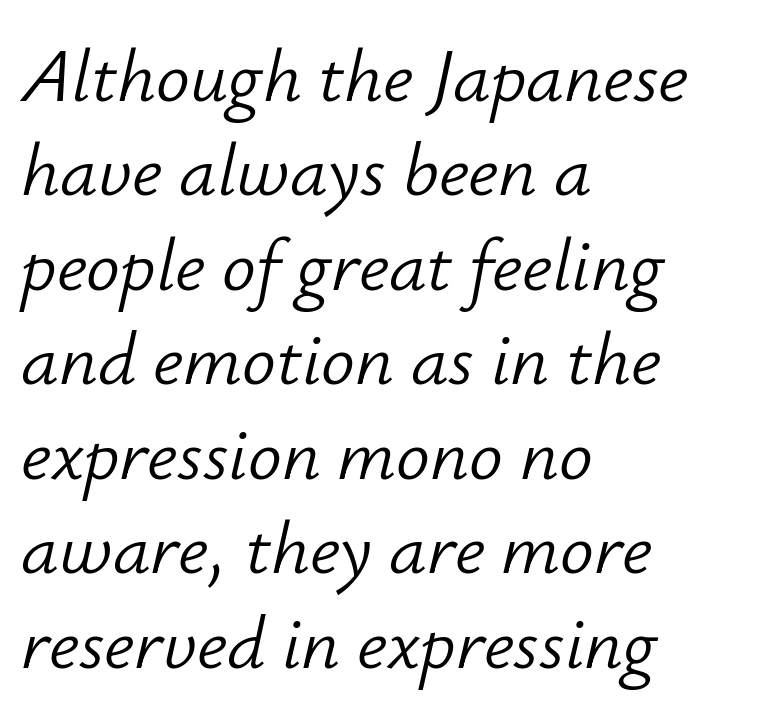
Think standard paragraph weight, or any step lighter than that. The gaps between neighbouring characters are ordinary and unremarkable. Spacing verdict: proportional, widths tailored to each character. Only glyphs here, with clear space below each row. An italicized treatment has been applied to the whole sample.
